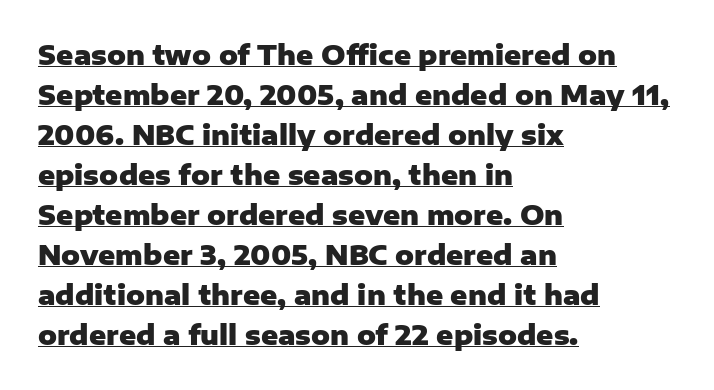
The image shows 26 px bold type, upright; set left-aligned, normal line spacing (1.54x), normal letter spacing, underlined.
